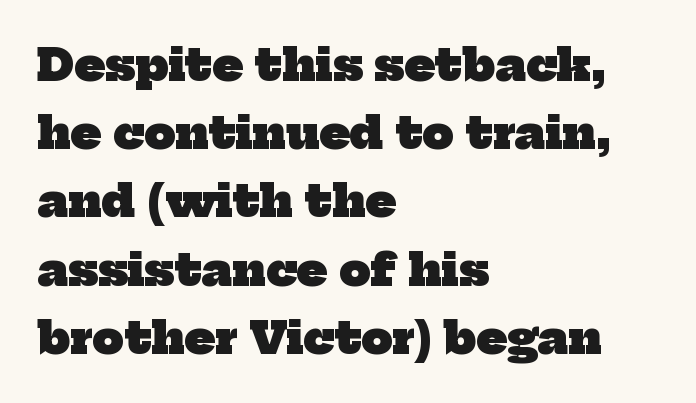
Q: Is the text bold? A: Yes.
Q: Is the typeface a serif or a sans-serif typeface? A: Serif.
Q: Is the text underlined? A: No.
Q: How is the paragraph aligned? A: Left-aligned.
Q: Is the spacing between letters normal or unusually wide? A: Normal.
Q: Is the spacing between lines tight, normal or loose? A: Normal.
Q: Width (condensed, normal, or wide)? A: Normal.
Q: Stroke contrast? A: Low.
Q: x-height? A: Medium.
Q: Monospaced? A: No.
